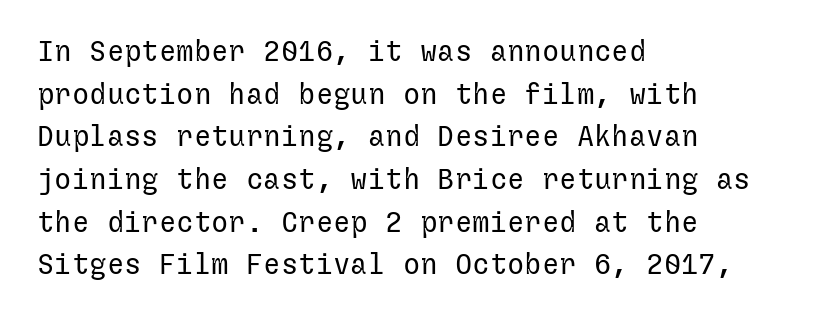
Notice how descenders clear the ascenders below comfortably — that's standard leading. The typesetter chose a ragged-right arrangement here. Rendered with straight, roman letterforms. Plain, unruled lines of type. Is the letter spacing exaggerated? No — it looks like the ordinary default.
